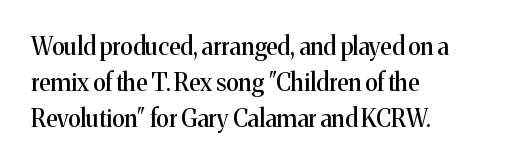
Q: Is the text italic (slanted)? A: No, it is upright.
Q: Is the text underlined? A: No.
Q: How is the paragraph aligned? A: Left-aligned.
Q: Is the spacing between letters normal or unusually wide? A: Normal.
Q: Is the spacing between lines tight, normal or loose? A: Normal.
